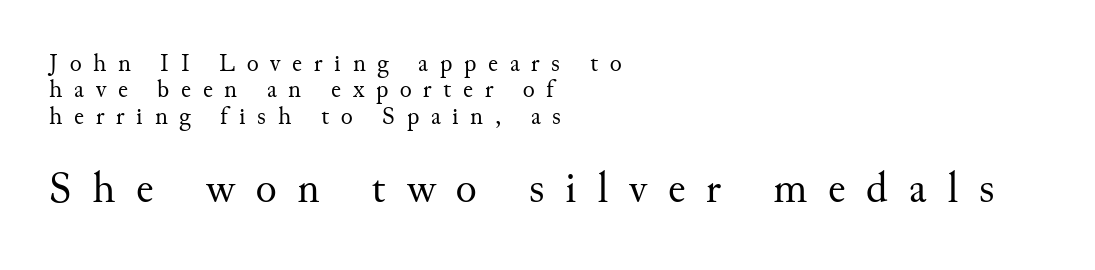
{"serif": "yes", "italic": "no", "bold": "no", "weight": "regular", "width": "normal", "stroke_contrast": "medium", "x_height": "small", "monospaced": "no", "underline": "no", "align": "left", "line_spacing": "tight", "line_spacing_ratio": 1.06, "letter_spacing": "wide", "letter_spacing_em": 0.47, "larger_block": "second", "size_ratio": 1.76, "glyph_px": 44}
